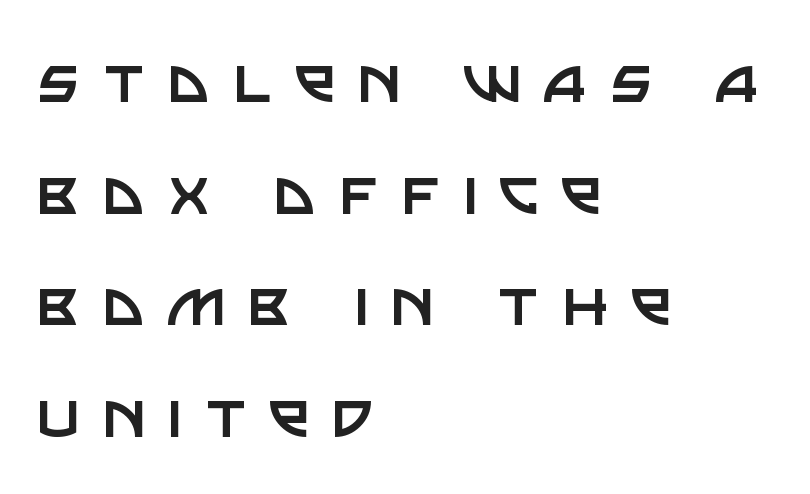
{"serif": "no", "italic": "no", "bold": "no", "weight": "regular", "width": "normal", "stroke_contrast": "low", "x_height": "large", "monospaced": "no", "underline": "no", "align": "left", "line_spacing": "normal", "line_spacing_ratio": 1.51, "letter_spacing": "wide", "letter_spacing_em": 0.3, "glyph_px": 74}
